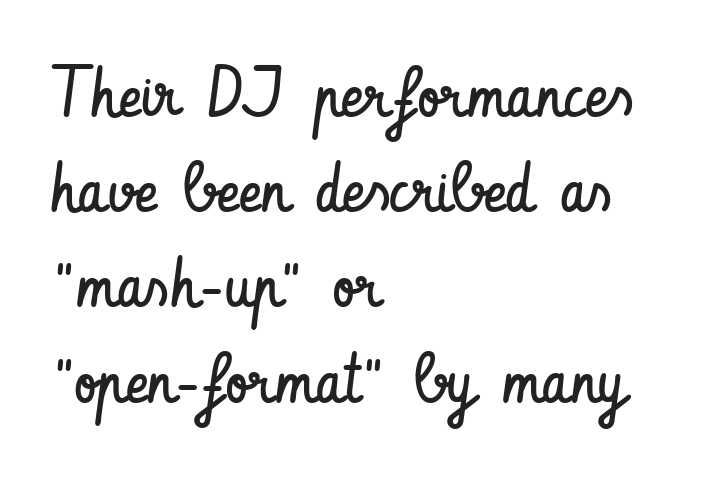
Q: Is the text bold? A: No.
Q: Is the text italic (slanted)? A: No, it is upright.
Q: Is the typeface a serif or a sans-serif typeface? A: Sans-serif.
Q: Is the text underlined? A: No.
Q: How is the paragraph aligned? A: Left-aligned.
Q: Is the spacing between letters normal or unusually wide? A: Normal.
Q: Is the spacing between lines tight, normal or loose? A: Normal.
Q: Width (condensed, normal, or wide)? A: Condensed.
Q: Stroke contrast? A: Low.
Q: x-height? A: Small.
Q: Monospaced? A: No.
